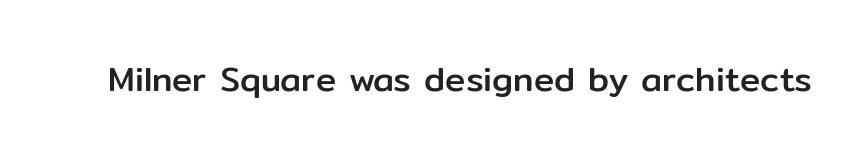
{"serif": "no", "italic": "no", "width": "normal", "stroke_contrast": "low", "x_height": "medium", "monospaced": "no", "underline": "no", "letter_spacing": "normal", "letter_spacing_em": 0.0, "glyph_px": 34}
